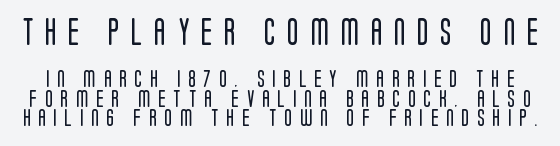
If you squint, the top block still reads clearly — it's the larger of the two. Beneath every word, the page is bare. This is the regular roman posture of the typeface. Does the leading feel generous? Not at all — it's pinched. Heft: none added — not bold. The tracking jumps out immediately: characters are airy and widely separated.
